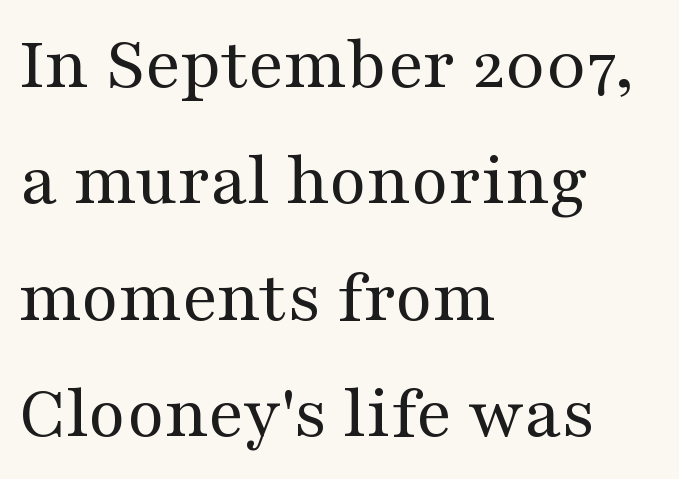
Q: Is the text bold? A: No.
Q: Is the text italic (slanted)? A: No, it is upright.
Q: Is the typeface a serif or a sans-serif typeface? A: Serif.
Q: Is the text underlined? A: No.
Q: How is the paragraph aligned? A: Left-aligned.
Q: Is the spacing between letters normal or unusually wide? A: Normal.
Q: Is the spacing between lines tight, normal or loose? A: Normal.
Q: Width (condensed, normal, or wide)? A: Wide.
Q: Stroke contrast? A: Medium.
Q: x-height? A: Medium.
Q: Monospaced? A: No.
